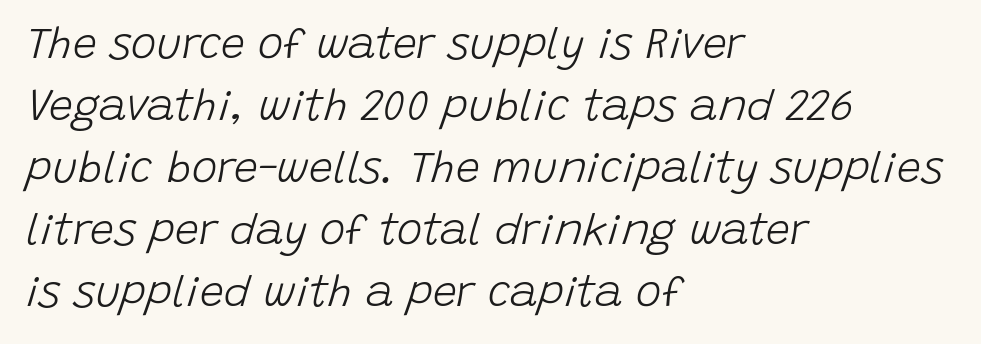
The image shows 43 px light type, italic (leaning right); set left-aligned, normal line spacing (1.44x), normal letter spacing, not underlined; low stroke contrast and a large x-height.
